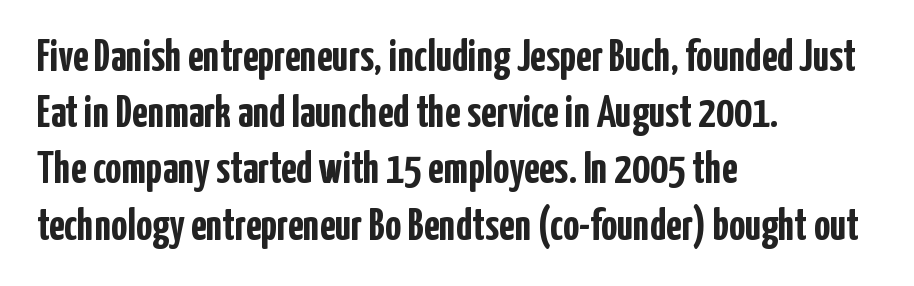
The compositor pushed each line to the left boundary. This is roman type, the default non-slanted kind. Underlining? Definitely not there. The type is set solid horizontally, with unmodified tracking. Serif or sans? Sans — the stroke terminals are bare.
